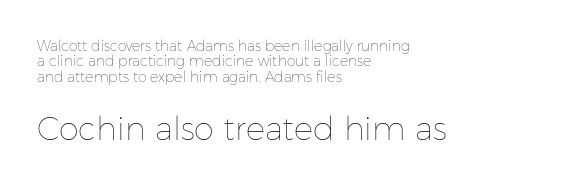
The image shows 32 px thin type, upright; set left-aligned, tight line spacing (1.1x), normal letter spacing, not underlined; the second (bottom) block is 2.29x larger; low stroke contrast and a medium x-height.
